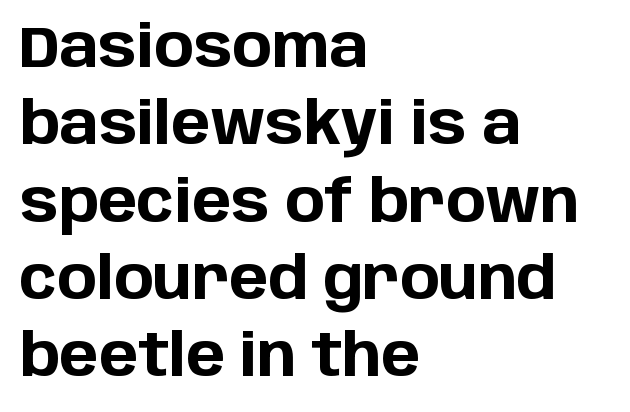
The compositor pushed each line to the left boundary. Thick stems and heavy bowls — unmistakably bold. The letters sit at their default tracking, neither squeezed nor spread. Honestly, the row spacing looks completely unremarkable.
